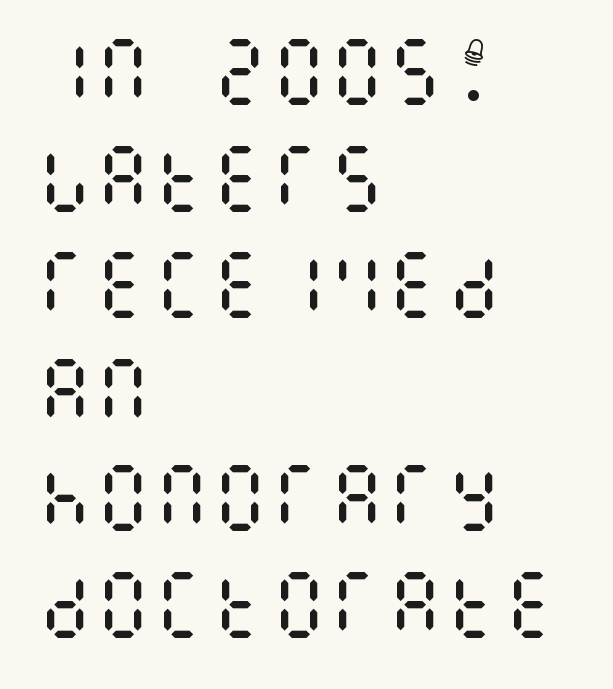
The image shows 73 px regular-weight, condensed type, upright; set left-aligned, normal line spacing (1.46x), normal letter spacing, not underlined; medium stroke contrast and a large x-height.
